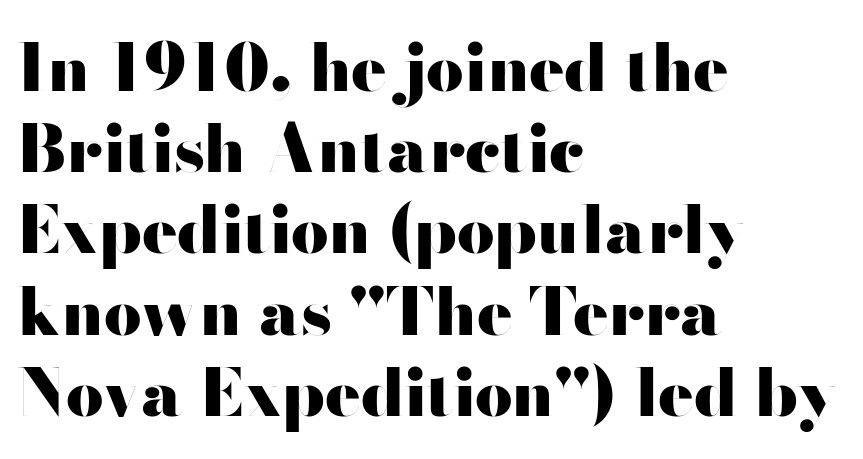
Q: Is the text bold? A: Yes.
Q: Is the text italic (slanted)? A: No, it is upright.
Q: Is the typeface a serif or a sans-serif typeface? A: Serif.
Q: Is the text underlined? A: No.
Q: How is the paragraph aligned? A: Left-aligned.
Q: Is the spacing between letters normal or unusually wide? A: Normal.
Q: Width (condensed, normal, or wide)? A: Wide.
Q: Stroke contrast? A: High.
Q: x-height? A: Small.
Q: Monospaced? A: No.
